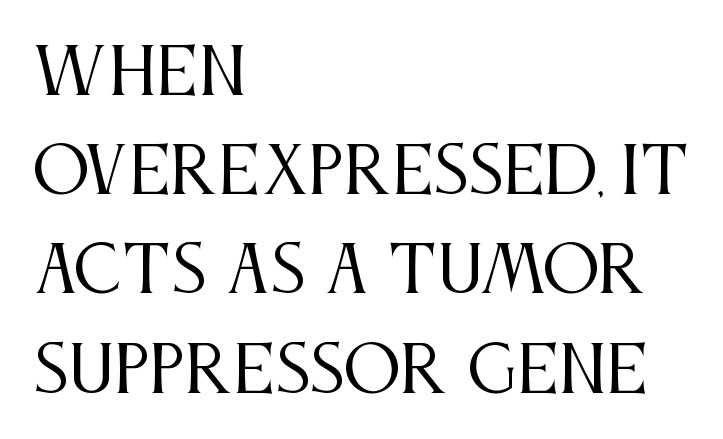
Q: Is the text bold? A: No.
Q: Is the text italic (slanted)? A: No, it is upright.
Q: Is the typeface a serif or a sans-serif typeface? A: Serif.
Q: Is the text underlined? A: No.
Q: How is the paragraph aligned? A: Left-aligned.
Q: Is the spacing between letters normal or unusually wide? A: Normal.
Q: Is the spacing between lines tight, normal or loose? A: Normal.
Q: Width (condensed, normal, or wide)? A: Condensed.
Q: Stroke contrast? A: Medium.
Q: x-height? A: Large.
Q: Monospaced? A: No.
